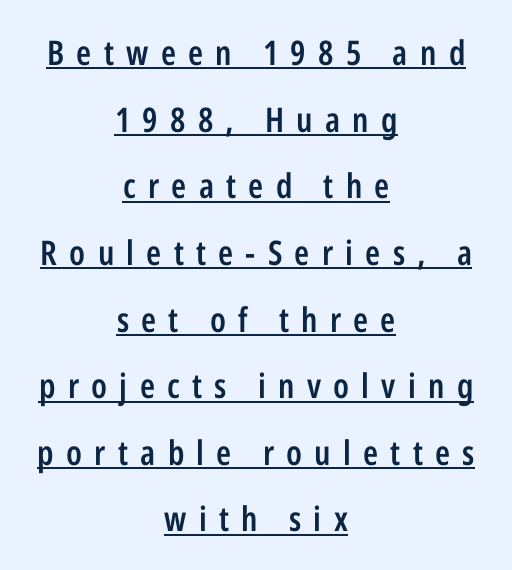
The image shows 34 px semibold, condensed sans-serif type, upright; set centered, loose line spacing (1.96x), unusually wide letter spacing (+0.36 em), underlined; low stroke contrast and a medium x-height.
